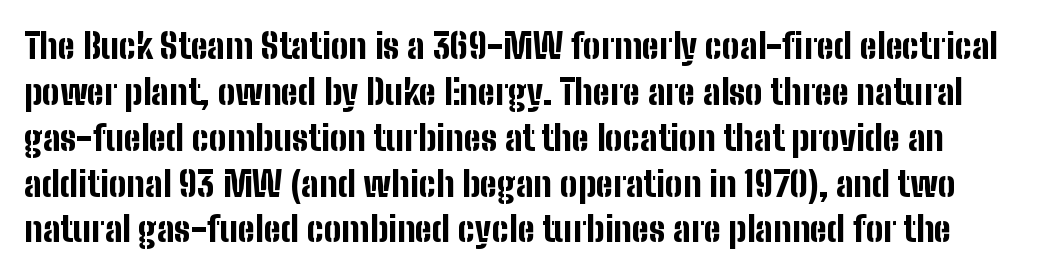
{"serif": "no", "italic": "no", "bold": "yes", "weight": "bold", "width": "condensed", "stroke_contrast": "low", "x_height": "medium", "monospaced": "no", "underline": "no", "line_spacing": "normal", "line_spacing_ratio": 1.31, "letter_spacing": "normal", "letter_spacing_em": 0.0, "glyph_px": 35}
